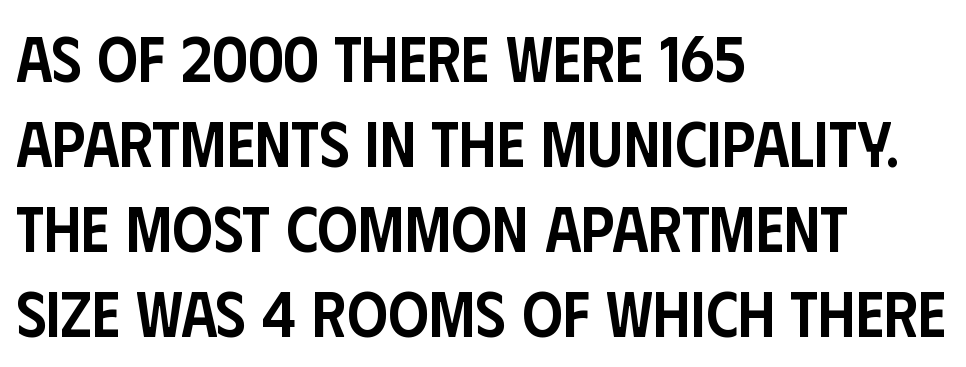
The image shows 64 px semibold, condensed sans-serif type, upright; set left-aligned, normal line spacing (1.33x), normal letter spacing, not underlined; low stroke contrast and a large x-height.
